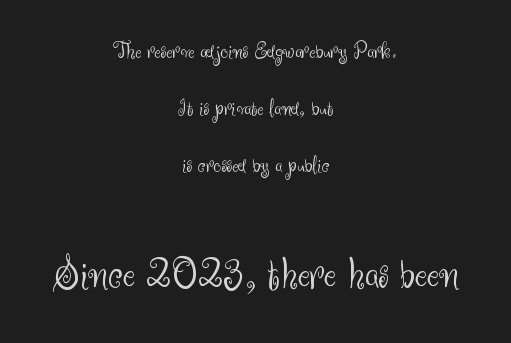
{"serif": "no", "italic": "no", "bold": "no", "weight": "light", "width": "normal", "stroke_contrast": "medium", "x_height": "small", "monospaced": "no", "underline": "no", "align": "center", "line_spacing": "loose", "line_spacing_ratio": 2.37, "letter_spacing": "normal", "letter_spacing_em": 0.0, "larger_block": "second", "size_ratio": 1.96, "glyph_px": 47}
